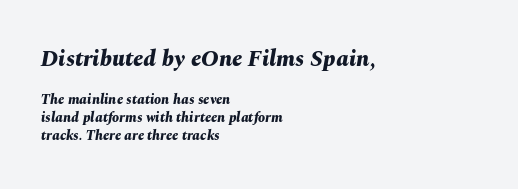
Compared with typical paragraphs, the rows here are spaced about the same. The letters are bold, with thick, heavy strokes. Reading top to bottom, the characters get smaller at the block break. There is no visible air inserted between adjacent glyphs. Unmarked baselines from the first word to the last. Horizontally, the lines are justified to the leading edge only.
